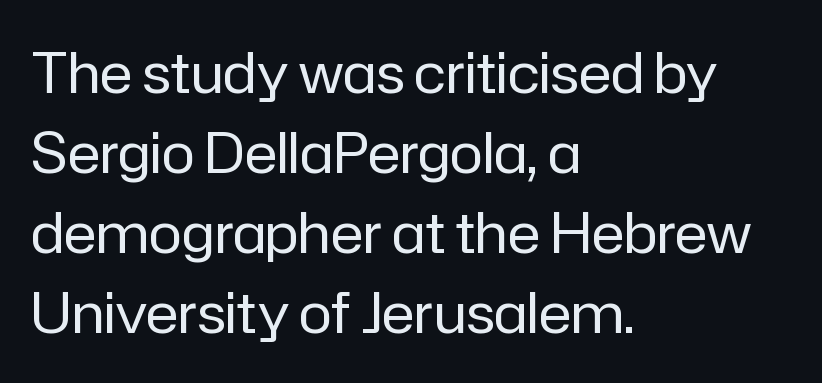
The image shows 56 px regular-weight sans-serif type, upright; set left-aligned, normal line spacing (1.43x), normal letter spacing, not underlined; low stroke contrast and a medium x-height.
